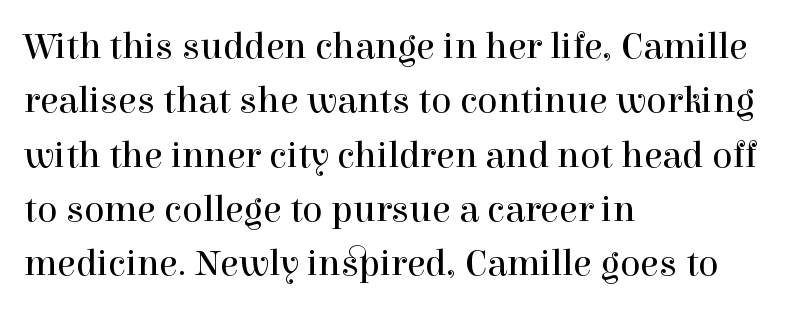
{"serif": "yes", "italic": "no", "bold": "no", "weight": "regular", "width": "normal", "x_height": "medium", "monospaced": "no", "underline": "no", "align": "left", "line_spacing": "normal", "line_spacing_ratio": 1.43, "letter_spacing": "normal", "letter_spacing_em": 0.0, "glyph_px": 38}
